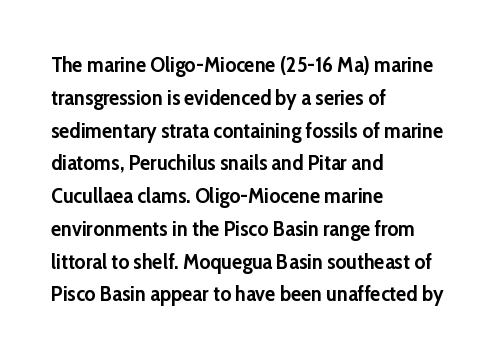
Q: Is the text bold? A: Yes.
Q: Is the text italic (slanted)? A: No, it is upright.
Q: Is the text underlined? A: No.
Q: How is the paragraph aligned? A: Left-aligned.
Q: Is the spacing between letters normal or unusually wide? A: Normal.
Q: Is the spacing between lines tight, normal or loose? A: Normal.
